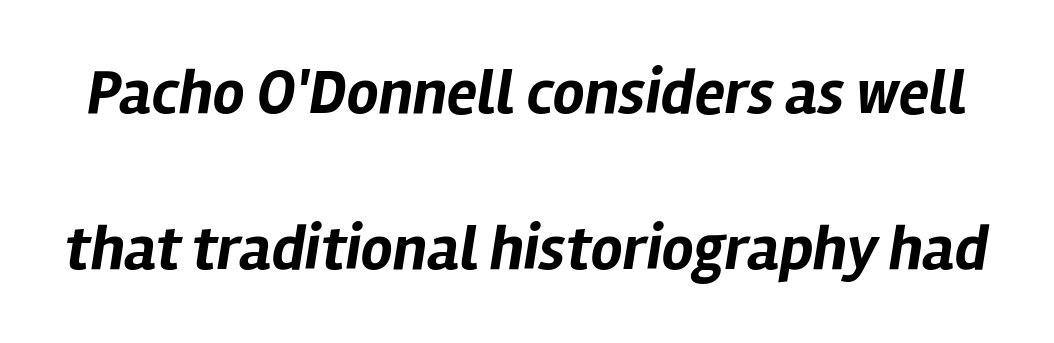
Q: Is the text bold? A: Yes.
Q: Is the text italic (slanted)? A: Yes, it leans right by about 12 degrees.
Q: Is the text underlined? A: No.
Q: Is the spacing between letters normal or unusually wide? A: Normal.
Q: Is the spacing between lines tight, normal or loose? A: Loose.
Q: Width (condensed, normal, or wide)? A: Normal.
Q: Stroke contrast? A: Low.
Q: x-height? A: Medium.
Q: Monospaced? A: No.
